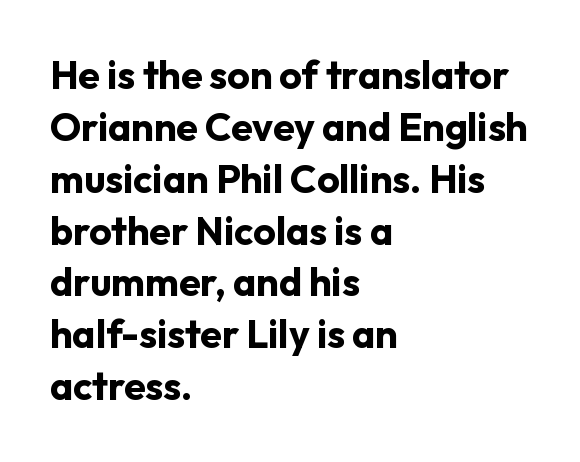
{"serif": "no", "italic": "no", "bold": "yes", "weight": "bold", "width": "normal", "stroke_contrast": "low", "x_height": "medium", "monospaced": "no", "underline": "no", "align": "left", "line_spacing": "normal", "line_spacing_ratio": 1.33, "letter_spacing": "normal", "letter_spacing_em": 0.0, "glyph_px": 39}
